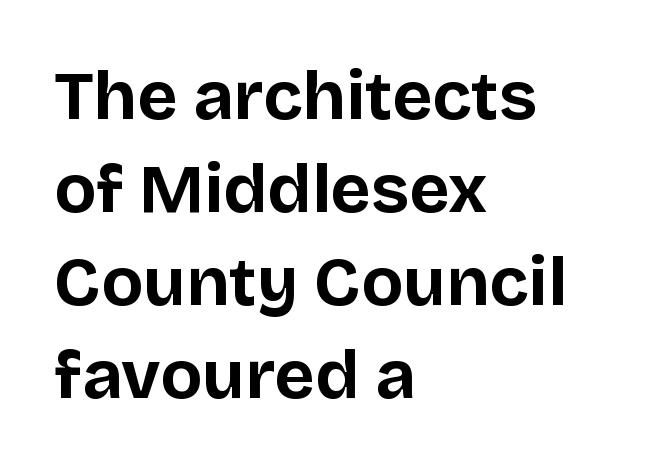
The image shows 69 px bold sans-serif type, upright; set left-aligned, normal line spacing (1.35x), normal letter spacing, not underlined; low stroke contrast and a large x-height.
